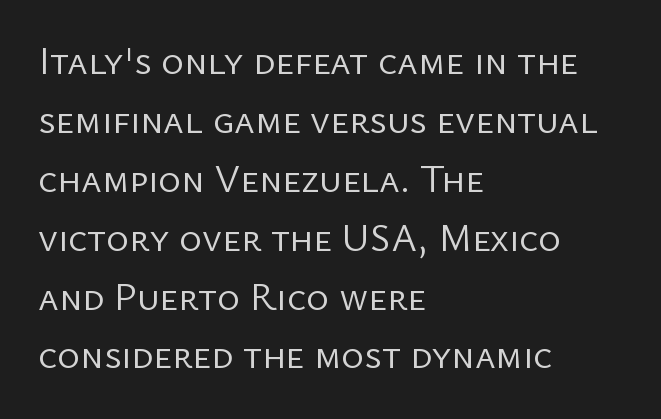
Check where the strokes stop: nothing finishes them off — pure sans. Short note: letters normally spaced. Compared with a typical body face, this is equally light or lighter still. Characters remain perfectly vertical along every line. Each row of text sits above clean, open space.
